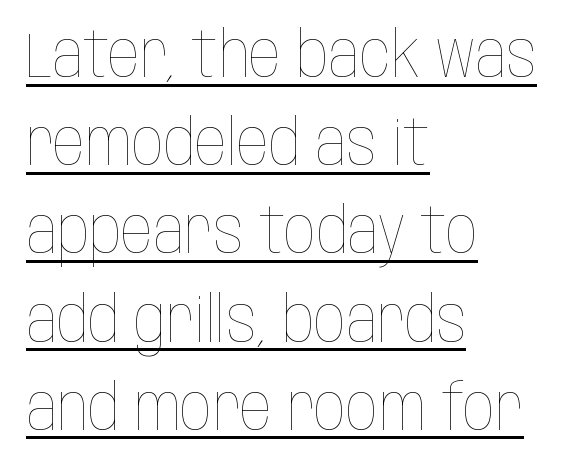
Q: Is the text bold? A: No.
Q: Is the text italic (slanted)? A: No, it is upright.
Q: Is the text underlined? A: Yes.
Q: How is the paragraph aligned? A: Left-aligned.
Q: Is the spacing between letters normal or unusually wide? A: Normal.
Q: Is the spacing between lines tight, normal or loose? A: Normal.
Q: Width (condensed, normal, or wide)? A: Condensed.
Q: Stroke contrast? A: Low.
Q: x-height? A: Large.
Q: Monospaced? A: No.
